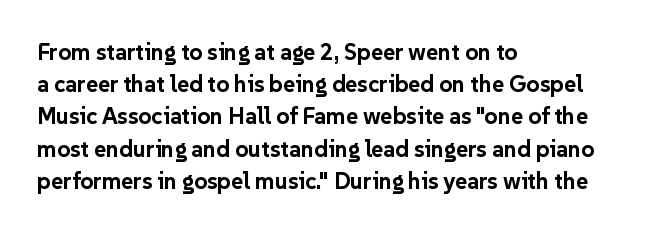
Teacher's note: observe the even left margin — that is flush-left alignment. Tracking here is standard; glyphs follow each other at the usual distance. Horizontal bands of white between lines are of average thickness. Is the type bold? Yes — the strokes are clearly thick and heavy. This is the regular roman posture of the typeface.
